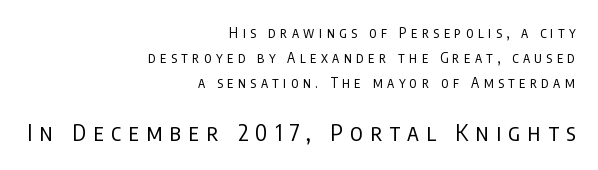
{"italic": "no", "bold": "no", "underline": "no", "align": "right", "line_spacing_ratio": 1.8, "letter_spacing": "wide", "letter_spacing_em": 0.32, "larger_block": "second", "size_ratio": 1.64, "glyph_px": 23}
